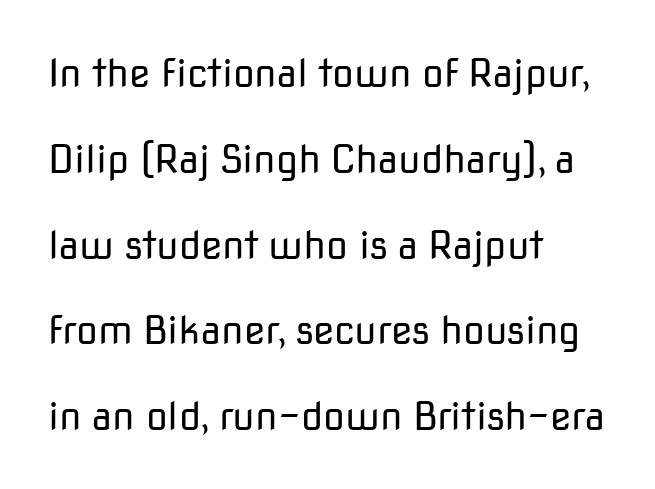
Q: Is the text bold? A: No.
Q: Is the text italic (slanted)? A: No, it is upright.
Q: Is the typeface a serif or a sans-serif typeface? A: Sans-serif.
Q: Is the text underlined? A: No.
Q: How is the paragraph aligned? A: Left-aligned.
Q: Is the spacing between letters normal or unusually wide? A: Normal.
Q: Is the spacing between lines tight, normal or loose? A: Loose.
Q: Width (condensed, normal, or wide)? A: Normal.
Q: Stroke contrast? A: Low.
Q: x-height? A: Medium.
Q: Monospaced? A: No.
